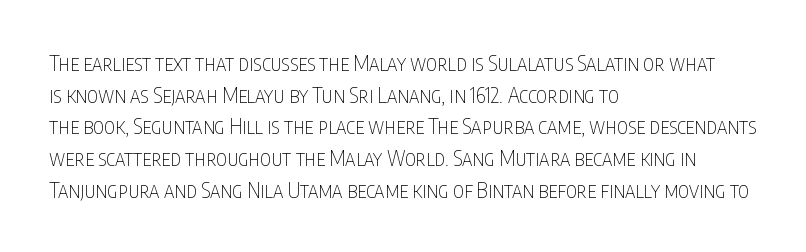
{"italic": "no", "bold": "no", "underline": "no", "align": "left", "line_spacing": "normal", "line_spacing_ratio": 1.51, "letter_spacing": "normal", "letter_spacing_em": 0.0, "glyph_px": 21}
